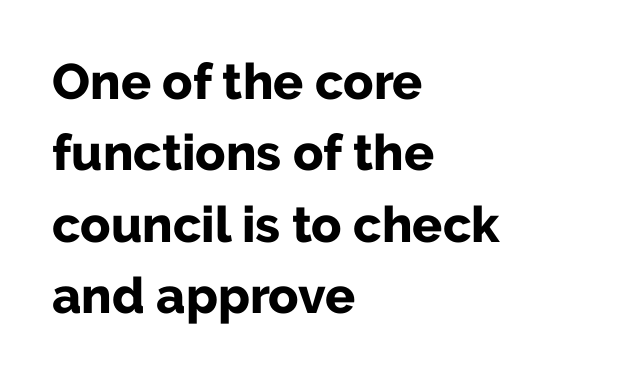
The image shows 50 px bold sans-serif type, upright; set left-aligned, normal line spacing (1.43x), normal letter spacing, not underlined; low stroke contrast and a medium x-height.
